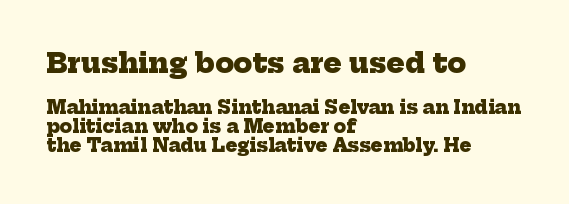
{"bold": "yes", "underline": "no", "align": "left", "line_spacing": "tight", "line_spacing_ratio": 1.06, "letter_spacing": "normal", "letter_spacing_em": 0.0, "larger_block": "first", "size_ratio": 1.5, "glyph_px": 27}
